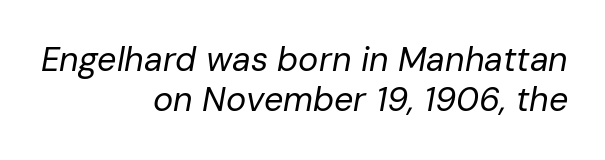
Short and long lines alike share a common ending point at right. The face used here has a pronounced slope to its letters. Unbolded letterforms with no extra heft. Caption: standard tracking, unaltered. The words here are not underlined. The face used here is proportionally spaced, like ordinary book or web type.
